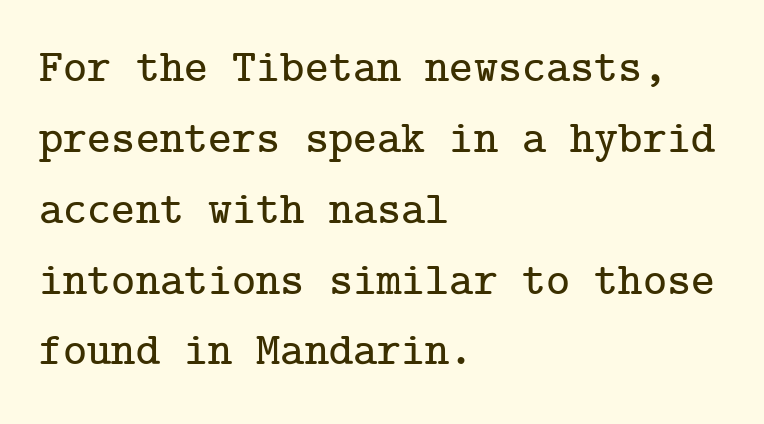
{"serif": "yes", "italic": "no", "width": "normal", "stroke_contrast": "low", "x_height": "medium", "underline": "no", "align": "left", "line_spacing": "normal", "line_spacing_ratio": 1.54, "letter_spacing": "normal", "letter_spacing_em": 0.0, "glyph_px": 46}
